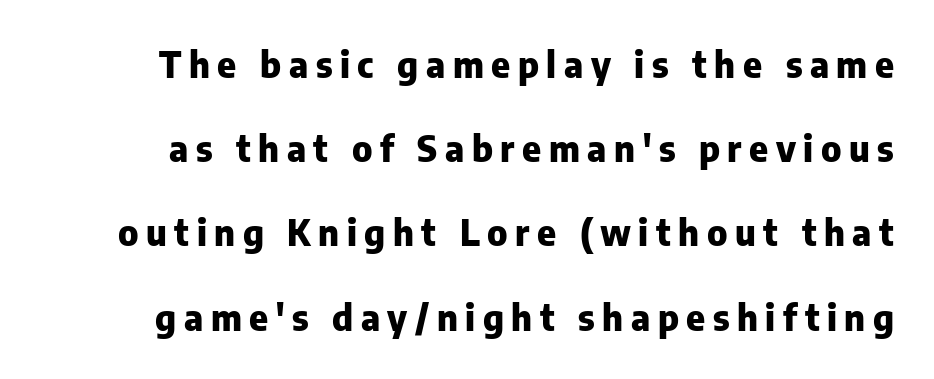
Letter spacing: wide. A bare baseline throughout the passage. Heft: maximum for text — a bold. Honestly, the rows look like they've been pulled way apart.
